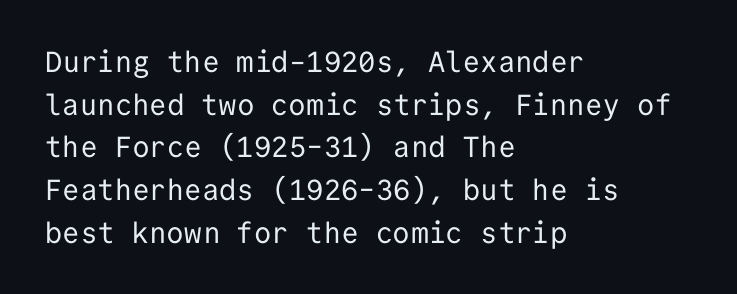
Descender tails drop into unmarked territory. Caption: face not bold, strokes unweighted. Normally led — the rows are evenly, conventionally spaced. The text was rendered using a sans face with plain stroke endings. Here the designer chose a console-style face with uniform glyph widths.
